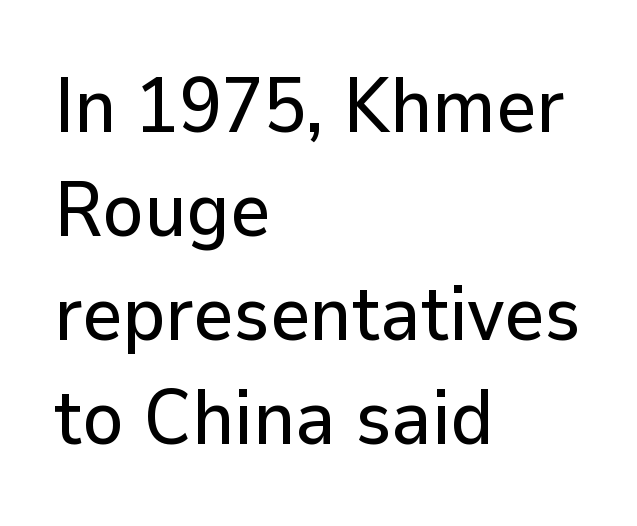
Q: Is the text italic (slanted)? A: No, it is upright.
Q: Is the typeface a serif or a sans-serif typeface? A: Sans-serif.
Q: Is the text underlined? A: No.
Q: How is the paragraph aligned? A: Left-aligned.
Q: Is the spacing between letters normal or unusually wide? A: Normal.
Q: Is the spacing between lines tight, normal or loose? A: Normal.
Q: Width (condensed, normal, or wide)? A: Normal.
Q: Stroke contrast? A: Low.
Q: x-height? A: Medium.
Q: Monospaced? A: No.
